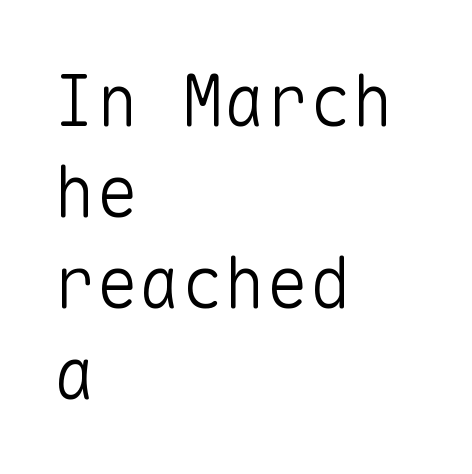
Examine the stroke ends and you'll find no serifs. Tracking value appears to be zero — textbook default spacing. Vertical stems look standard width or narrower in stroke. Fixed-width glyphs throughout — classic coding-font behaviour. The setting favours the left margin, as ordinary paragraphs usually do. Compared with typical paragraphs, the rows here are spaced about the same.
